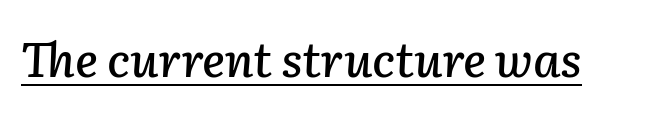
{"italic": "yes", "lean": "right", "slant_degrees": 2, "width": "normal", "stroke_contrast": "low", "x_height": "medium", "monospaced": "no", "underline": "yes", "letter_spacing": "normal", "letter_spacing_em": 0.0, "glyph_px": 47}
